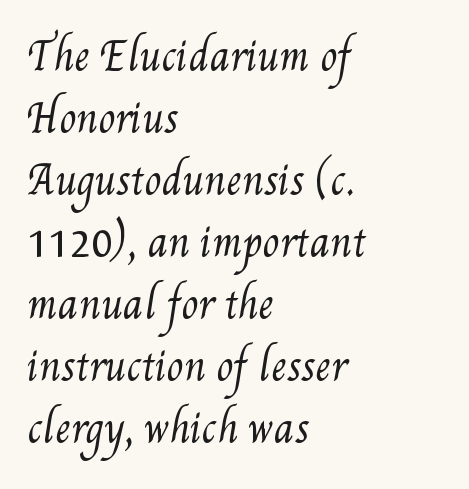
Q: Is the text bold? A: No.
Q: Is the text underlined? A: No.
Q: How is the paragraph aligned? A: Left-aligned.
Q: Is the spacing between letters normal or unusually wide? A: Normal.
Q: Is the spacing between lines tight, normal or loose? A: Normal.
Q: Width (condensed, normal, or wide)? A: Condensed.
Q: Stroke contrast? A: Medium.
Q: x-height? A: Small.
Q: Monospaced? A: No.
